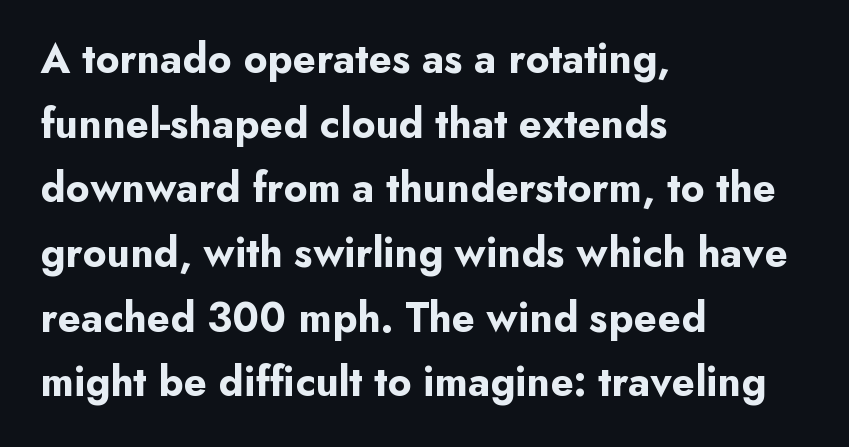
Q: Is the text bold? A: Yes.
Q: Is the text italic (slanted)? A: No, it is upright.
Q: Is the typeface a serif or a sans-serif typeface? A: Sans-serif.
Q: Is the text underlined? A: No.
Q: How is the paragraph aligned? A: Left-aligned.
Q: Is the spacing between letters normal or unusually wide? A: Normal.
Q: Is the spacing between lines tight, normal or loose? A: Normal.
Q: Width (condensed, normal, or wide)? A: Normal.
Q: Stroke contrast? A: Low.
Q: x-height? A: Small.
Q: Monospaced? A: No.
